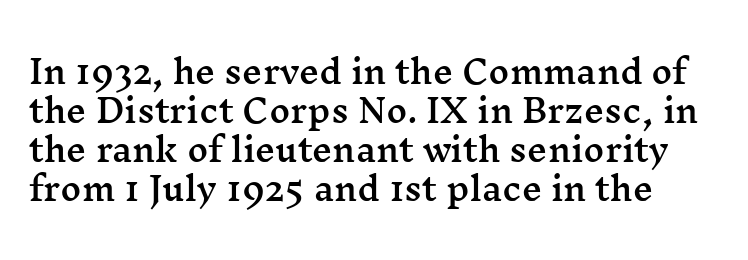
{"serif": "yes", "italic": "no", "width": "wide", "stroke_contrast": "medium", "x_height": "medium", "monospaced": "no", "underline": "no", "line_spacing_ratio": 1.22, "letter_spacing": "normal", "letter_spacing_em": 0.0, "glyph_px": 32}
